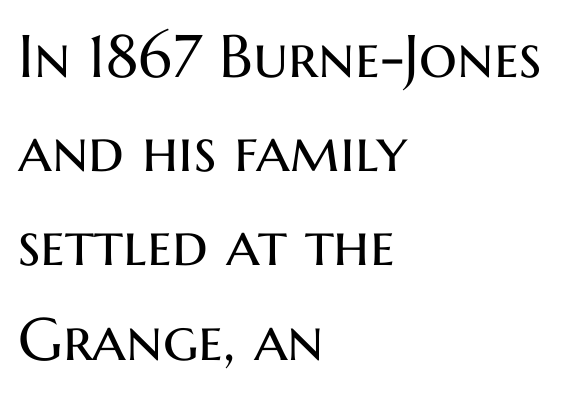
{"serif": "no", "italic": "no", "bold": "no", "weight": "regular", "width": "normal", "stroke_contrast": "medium", "x_height": "medium", "monospaced": "no", "underline": "no", "align": "left", "line_spacing": "normal", "line_spacing_ratio": 1.57, "letter_spacing": "normal", "letter_spacing_em": 0.0, "glyph_px": 60}
